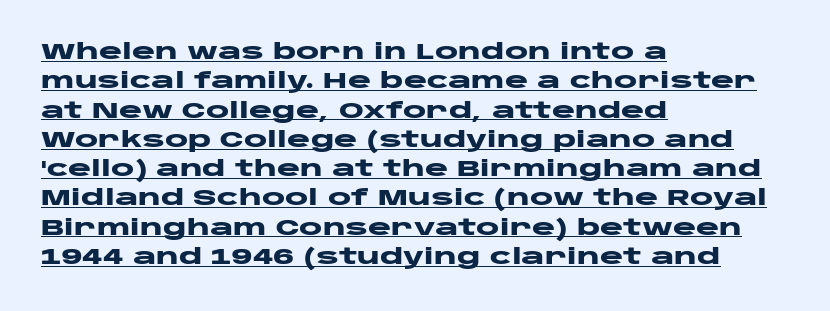
Leftover space on each line is placed entirely after the last word. Tracking value appears to be zero — textbook default spacing. A baseline rule has been typeset under these characters. Stroke thickness is high; the sample reads as a true bold. You can tell it's not italic because the verticals are truly vertical.
